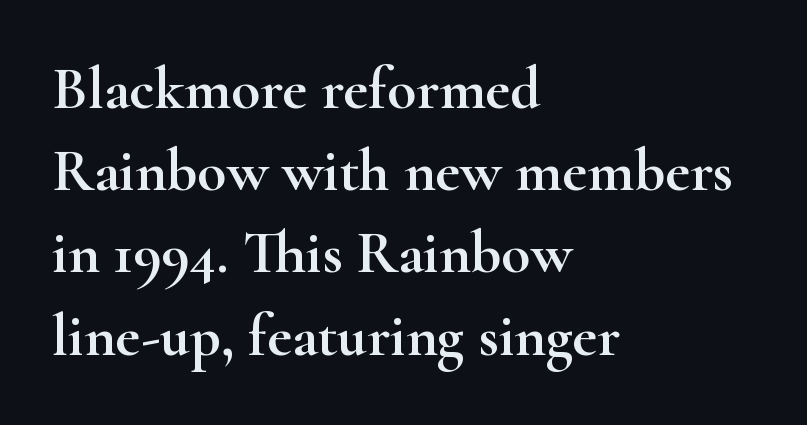
{"serif": "yes", "italic": "no", "width": "wide", "stroke_contrast": "high", "x_height": "small", "monospaced": "no", "underline": "no", "align": "left", "line_spacing": "normal", "line_spacing_ratio": 1.37, "letter_spacing": "normal", "letter_spacing_em": 0.0, "glyph_px": 60}
